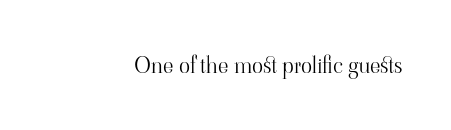
The type is set solid horizontally, with unmodified tracking. Words float on clear page, feet unadorned. A quiet, ordinary-to-light weight characterises the typeface. The type sits square on the baseline with zero lean.
